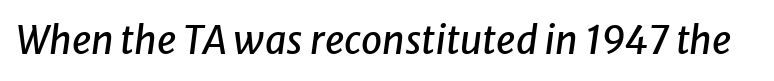
The image shows 38 px text type, italic (leaning right); set normal letter spacing, not underlined; low stroke contrast and a medium x-height.
